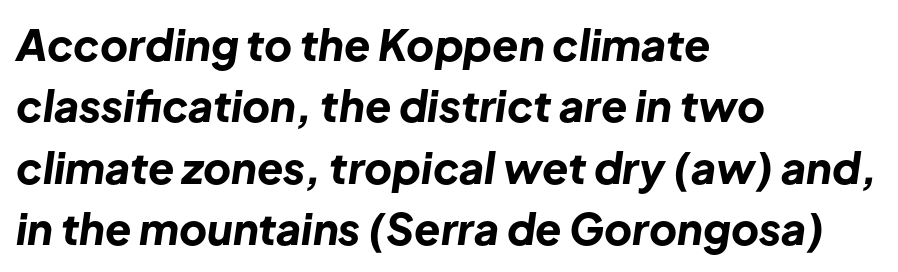
{"italic": "yes", "lean": "right", "slant_degrees": 8, "bold": "yes", "weight": "bold", "width": "normal", "stroke_contrast": "low", "x_height": "medium", "monospaced": "no", "underline": "no", "align": "left", "line_spacing": "normal", "line_spacing_ratio": 1.43, "letter_spacing": "normal", "letter_spacing_em": 0.0, "glyph_px": 43}
